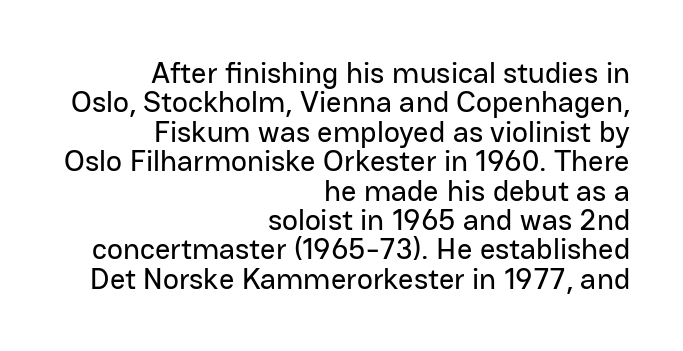
{"serif": "no", "italic": "no", "width": "normal", "stroke_contrast": "low", "x_height": "medium", "monospaced": "no", "underline": "no", "align": "right", "line_spacing": "tight", "line_spacing_ratio": 0.98, "letter_spacing": "normal", "letter_spacing_em": 0.0, "glyph_px": 30}
